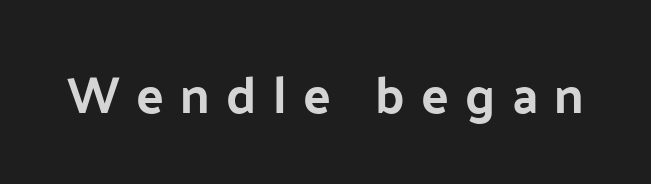
{"serif": "no", "italic": "no", "width": "normal", "stroke_contrast": "low", "x_height": "medium", "monospaced": "no", "underline": "no", "letter_spacing": "wide", "letter_spacing_em": 0.32, "glyph_px": 51}
